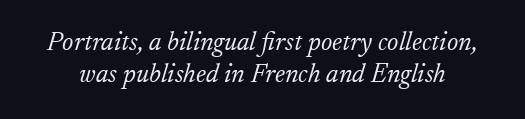
Q: Is the text bold? A: No.
Q: Is the text italic (slanted)? A: Yes, it leans right by about 17 degrees.
Q: Is the text underlined? A: No.
Q: Is the spacing between letters normal or unusually wide? A: Normal.
